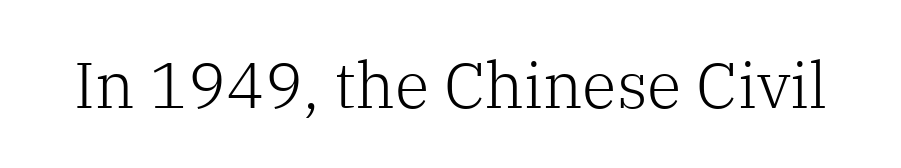
Q: Is the text bold? A: No.
Q: Is the text italic (slanted)? A: No, it is upright.
Q: Is the typeface a serif or a sans-serif typeface? A: Serif.
Q: Is the text underlined? A: No.
Q: Is the spacing between letters normal or unusually wide? A: Normal.
Q: Width (condensed, normal, or wide)? A: Normal.
Q: Stroke contrast? A: Low.
Q: x-height? A: Medium.
Q: Monospaced? A: No.
